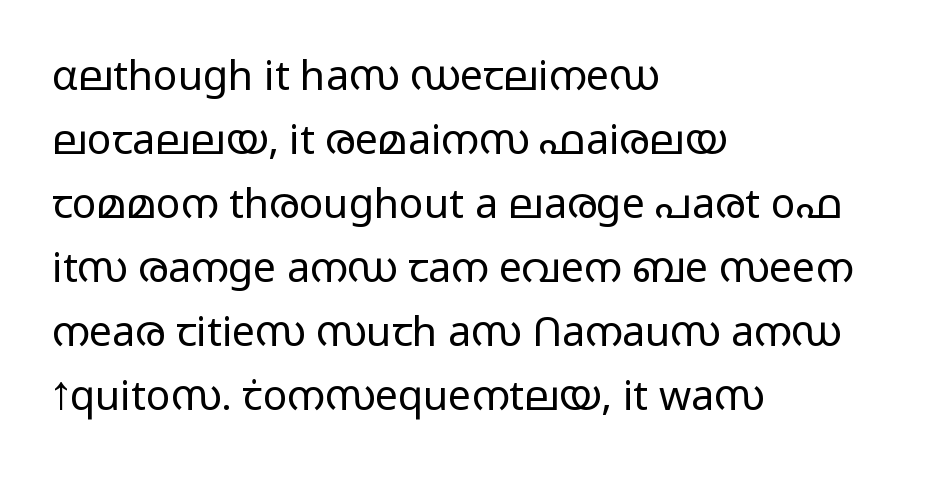
Q: Is the text bold? A: No.
Q: Is the text italic (slanted)? A: No, it is upright.
Q: Is the typeface a serif or a sans-serif typeface? A: Sans-serif.
Q: Is the text underlined? A: No.
Q: How is the paragraph aligned? A: Left-aligned.
Q: Is the spacing between letters normal or unusually wide? A: Normal.
Q: Is the spacing between lines tight, normal or loose? A: Normal.
Q: Width (condensed, normal, or wide)? A: Wide.
Q: Stroke contrast? A: Low.
Q: x-height? A: Medium.
Q: Monospaced? A: No.
